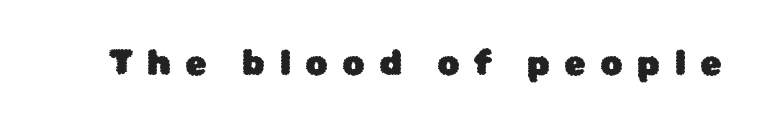
Q: Is the text italic (slanted)? A: No, it is upright.
Q: Is the typeface a serif or a sans-serif typeface? A: Sans-serif.
Q: Is the text underlined? A: No.
Q: Is the spacing between letters normal or unusually wide? A: Unusually wide.
Q: Width (condensed, normal, or wide)? A: Normal.
Q: Stroke contrast? A: Low.
Q: x-height? A: Medium.
Q: Monospaced? A: No.
